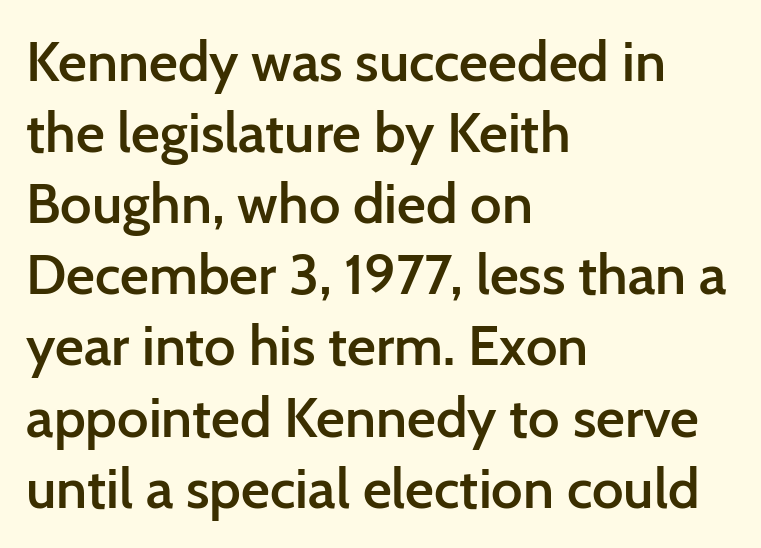
{"serif": "no", "italic": "no", "bold": "semi", "weight": "semibold", "width": "normal", "stroke_contrast": "low", "x_height": "medium", "monospaced": "no", "underline": "no", "align": "left", "line_spacing": "normal", "line_spacing_ratio": 1.27, "letter_spacing": "normal", "letter_spacing_em": 0.0, "glyph_px": 56}
